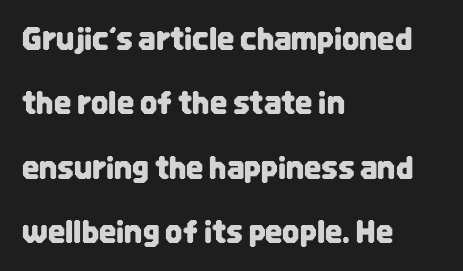
Q: Is the text italic (slanted)? A: No, it is upright.
Q: Is the typeface a serif or a sans-serif typeface? A: Sans-serif.
Q: Is the text underlined? A: No.
Q: How is the paragraph aligned? A: Left-aligned.
Q: Is the spacing between letters normal or unusually wide? A: Normal.
Q: Is the spacing between lines tight, normal or loose? A: Loose.
Q: Width (condensed, normal, or wide)? A: Condensed.
Q: Stroke contrast? A: Low.
Q: x-height? A: Large.
Q: Monospaced? A: No.
